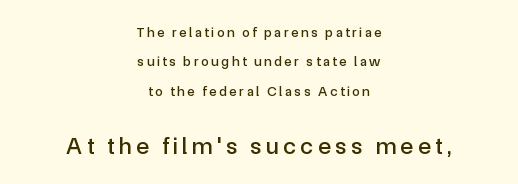
Q: Is the text italic (slanted)? A: No, it is upright.
Q: Is the text underlined? A: No.
Q: How is the paragraph aligned? A: Centered.
Q: Is the spacing between lines tight, normal or loose? A: Loose.
Q: Which block of text is set in a larger size, the first (top) or the second (bottom)? A: The second (bottom) one.
